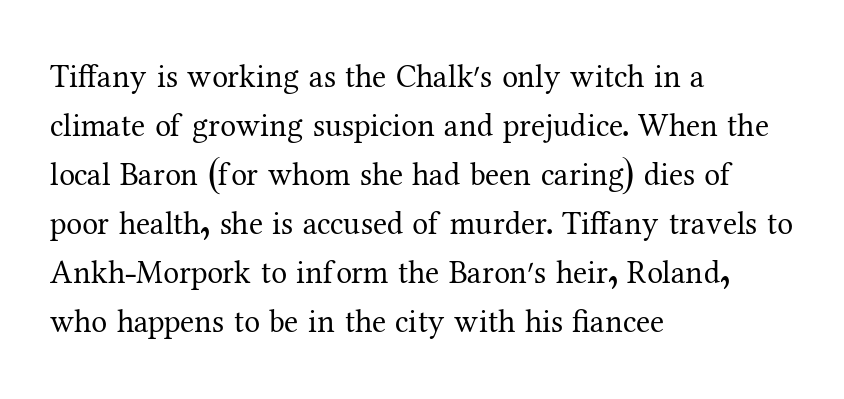
Q: Is the text bold? A: No.
Q: Is the text italic (slanted)? A: No, it is upright.
Q: Is the typeface a serif or a sans-serif typeface? A: Serif.
Q: Is the text underlined? A: No.
Q: How is the paragraph aligned? A: Left-aligned.
Q: Is the spacing between letters normal or unusually wide? A: Normal.
Q: Is the spacing between lines tight, normal or loose? A: Normal.
Q: Width (condensed, normal, or wide)? A: Normal.
Q: Stroke contrast? A: Medium.
Q: x-height? A: Medium.
Q: Monospaced? A: No.
